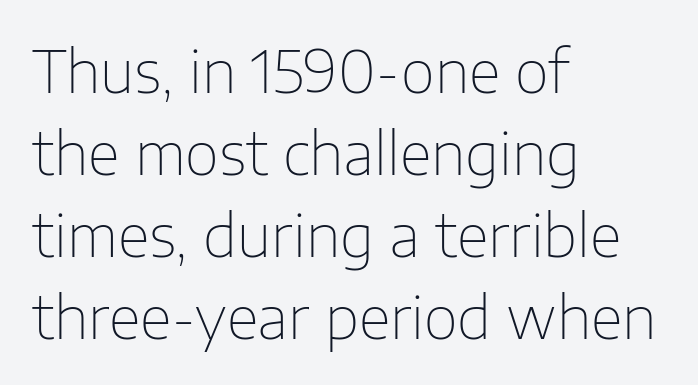
Looks like regular typesetting: each glyph gets only the width it needs. The strokes carry an ordinary text weight at most. A normal amount of white space separates one row of letters from the next. The lines in this sample share a left origin and differ only in where they stop. Any mark beneath the type? The region is blank. The typography opts for an upright posture over an oblique one.
